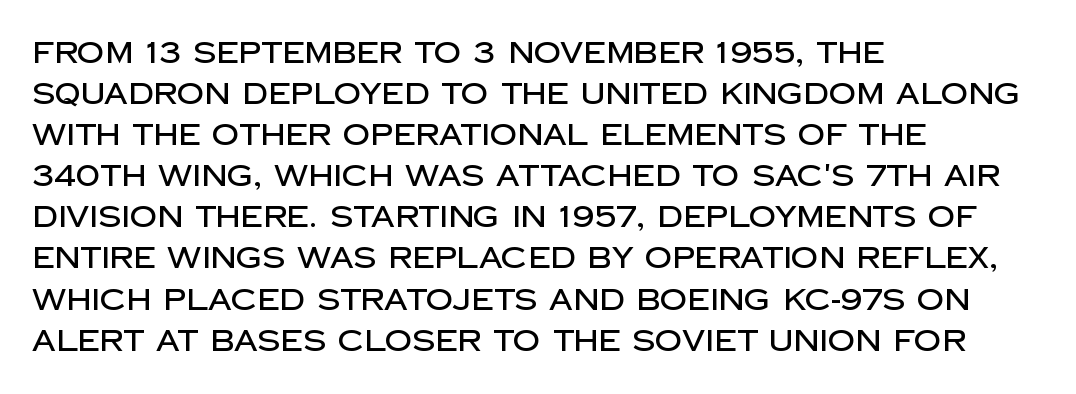
Q: Is the text italic (slanted)? A: No, it is upright.
Q: Is the typeface a serif or a sans-serif typeface? A: Sans-serif.
Q: Is the text underlined? A: No.
Q: How is the paragraph aligned? A: Left-aligned.
Q: Is the spacing between letters normal or unusually wide? A: Normal.
Q: Is the spacing between lines tight, normal or loose? A: Normal.
Q: Width (condensed, normal, or wide)? A: Normal.
Q: Stroke contrast? A: Low.
Q: x-height? A: Large.
Q: Monospaced? A: No.
